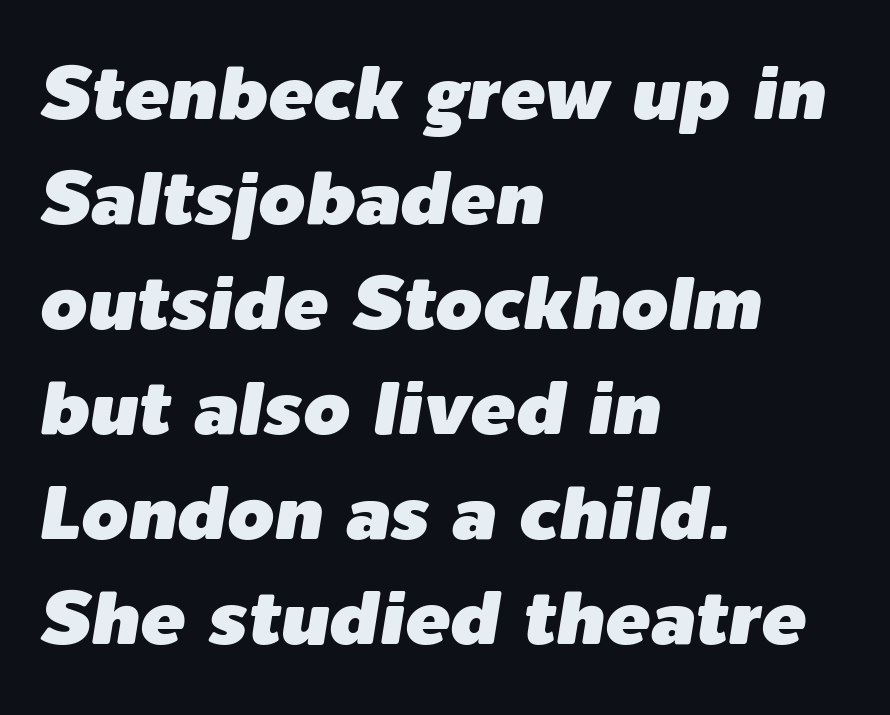
{"italic": "yes", "lean": "right", "slant_degrees": 9, "width": "normal", "stroke_contrast": "low", "x_height": "medium", "monospaced": "no", "underline": "no", "align": "left", "line_spacing": "normal", "line_spacing_ratio": 1.4, "letter_spacing": "normal", "letter_spacing_em": 0.0, "glyph_px": 75}
